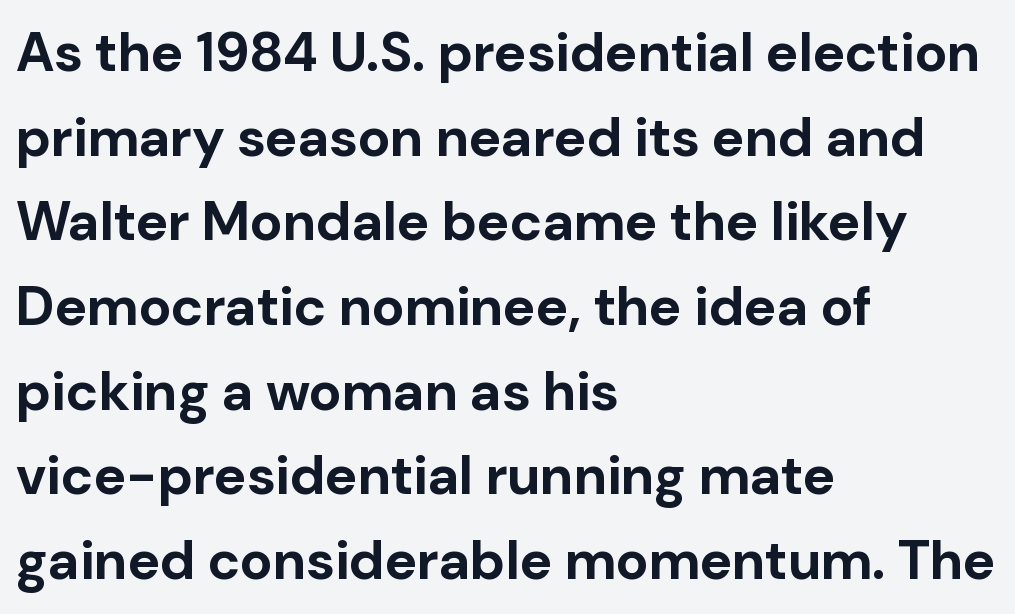
The image shows 55 px bold sans-serif type, upright; set left-aligned, normal line spacing (1.54x), normal letter spacing, not underlined; low stroke contrast and a medium x-height.
